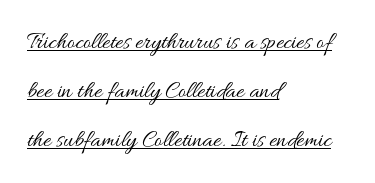
Q: Is the text bold? A: No.
Q: Is the text italic (slanted)? A: Yes.
Q: Is the text underlined? A: Yes.
Q: How is the paragraph aligned? A: Left-aligned.
Q: Is the spacing between letters normal or unusually wide? A: Normal.
Q: Is the spacing between lines tight, normal or loose? A: Loose.
